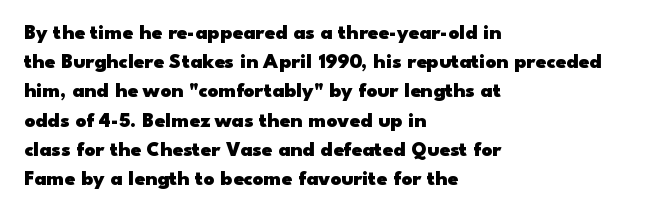
{"italic": "no", "bold": "yes", "underline": "no", "align": "left", "line_spacing": "normal", "line_spacing_ratio": 1.39, "letter_spacing": "normal", "letter_spacing_em": 0.0, "glyph_px": 21}
